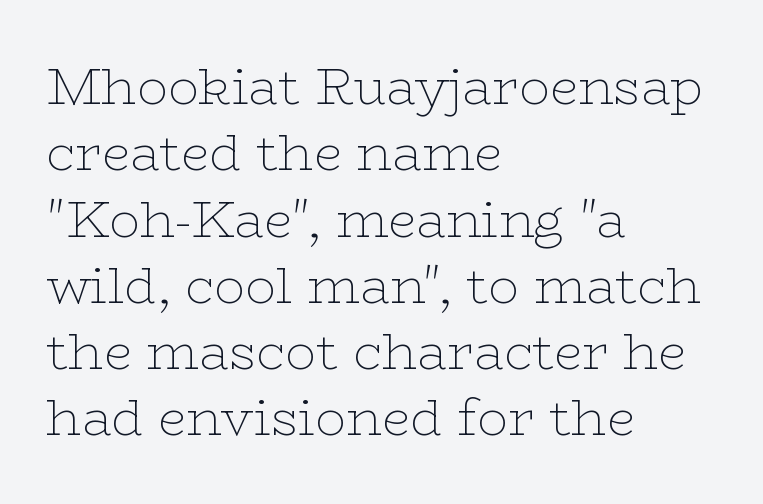
The paragraph shown leans on its left margin. The passage shown is typed in a proportional face where columns would drift. Caption: standard tracking, unaltered. You can tell from the footed stems that serif type was used. The typesetting does not lean heavy: it is not bold.
